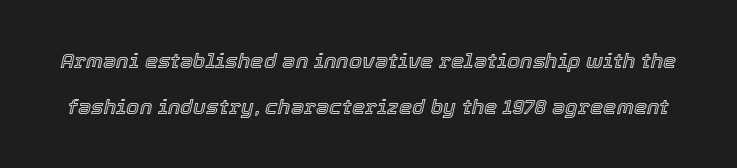
Q: Is the text italic (slanted)? A: Yes, it leans right by about 12 degrees.
Q: Is the text underlined? A: No.
Q: Is the spacing between letters normal or unusually wide? A: Normal.
Q: Is the spacing between lines tight, normal or loose? A: Loose.
